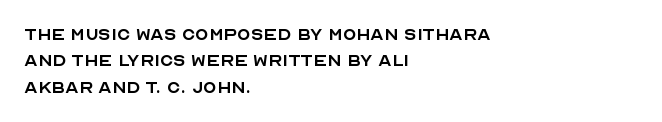
The image shows 22 px text type, upright; set left-aligned, line spacing 1.2x, normal letter spacing, not underlined.
